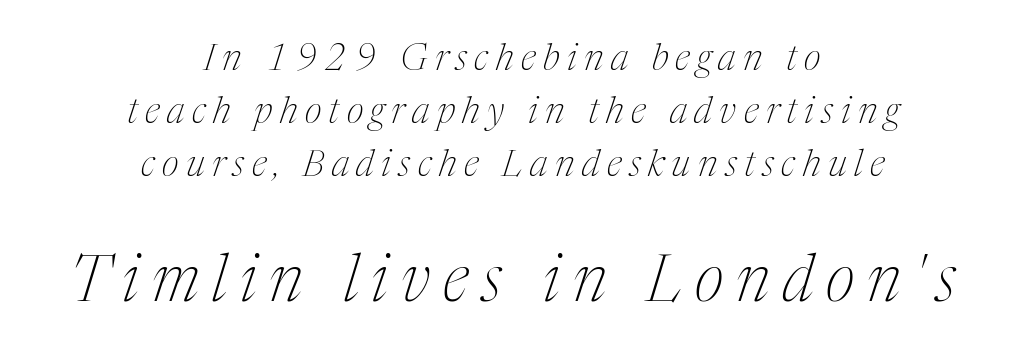
The image shows 64 px thin, condensed serif type, italic (leaning right); set centered, normal line spacing (1.43x), unusually wide letter spacing (+0.2 em), not underlined; the second (bottom) block is 1.73x larger; medium stroke contrast and a medium x-height.
